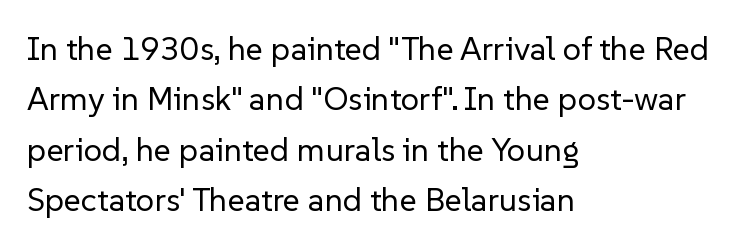
{"serif": "no", "italic": "no", "bold": "no", "weight": "regular", "width": "normal", "stroke_contrast": "low", "x_height": "medium", "monospaced": "no", "underline": "no", "align": "left", "line_spacing": "normal", "line_spacing_ratio": 1.53, "letter_spacing": "normal", "letter_spacing_em": 0.0, "glyph_px": 33}
